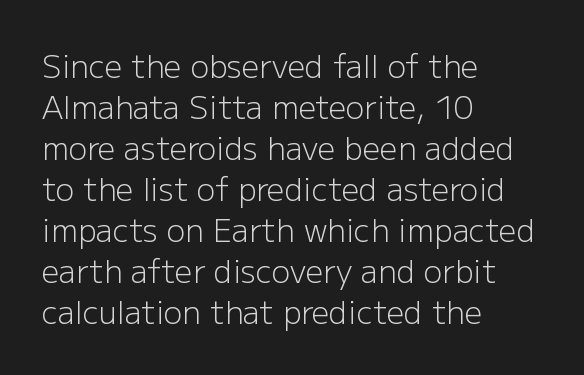
Rows of type keep a routine distance in the vertical direction. The type sits square on the baseline with zero lean. Stroke thickness stays within the range of a standard reading face or lighter. These lines are set flush left with a ragged right edge. Between one letter and the next there's only the usual sliver of space.
